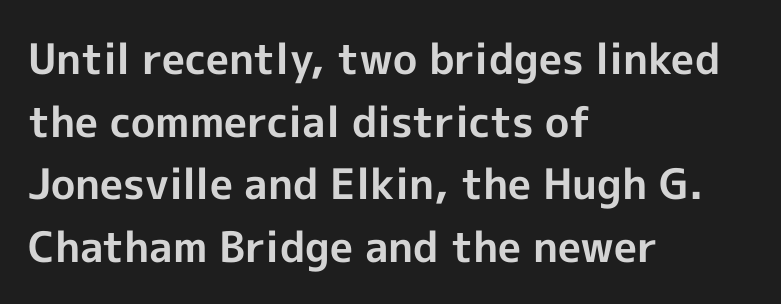
The image shows 42 px bold sans-serif type, upright; set left-aligned, normal line spacing (1.49x), normal letter spacing, not underlined; a medium x-height.
